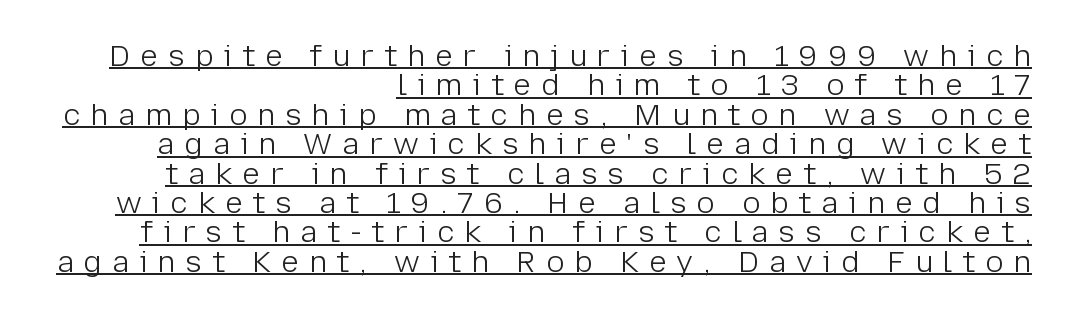
{"serif": "no", "italic": "no", "bold": "no", "weight": "light", "width": "normal", "stroke_contrast": "low", "x_height": "medium", "monospaced": "no", "underline": "yes", "align": "right", "line_spacing": "tight", "line_spacing_ratio": 0.98, "letter_spacing": "wide", "letter_spacing_em": 0.33, "glyph_px": 30}
